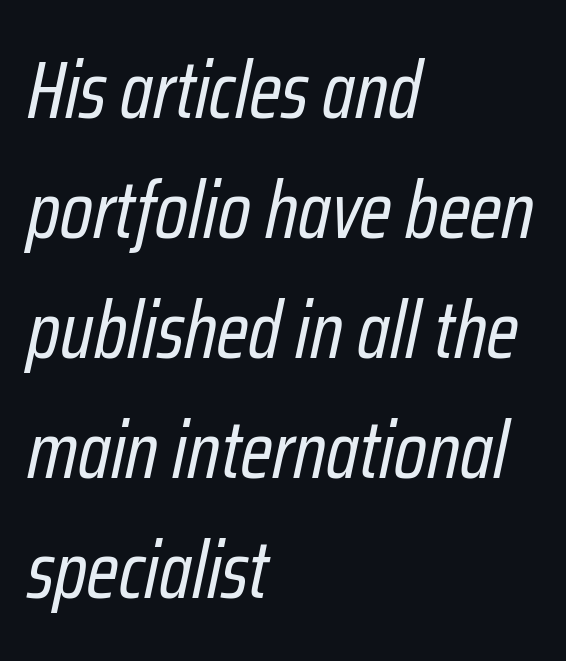
The image shows 80 px regular-weight, condensed type, italic (leaning right); set left-aligned, normal line spacing (1.5x), normal letter spacing, not underlined; low stroke contrast and a medium x-height.
